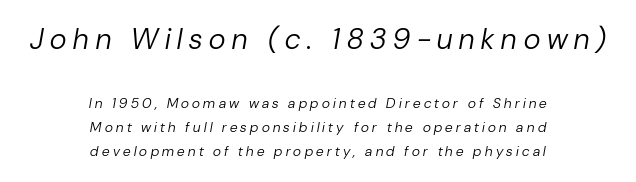
Yep, that's italic — everything's leaning. Character size in the leading block exceeds that of the trailing block. The font sits on the lighter half of the weight spectrum, regular included. You could not count columns in this text — the font is proportionally spaced.
